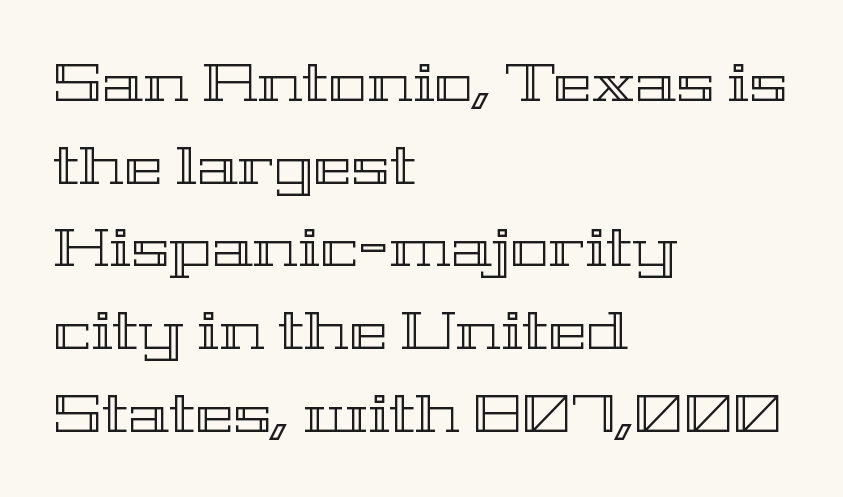
{"italic": "no", "width": "wide", "x_height": "medium", "monospaced": "no", "underline": "no", "align": "left", "line_spacing": "normal", "line_spacing_ratio": 1.59, "letter_spacing": "normal", "letter_spacing_em": 0.0, "glyph_px": 52}
